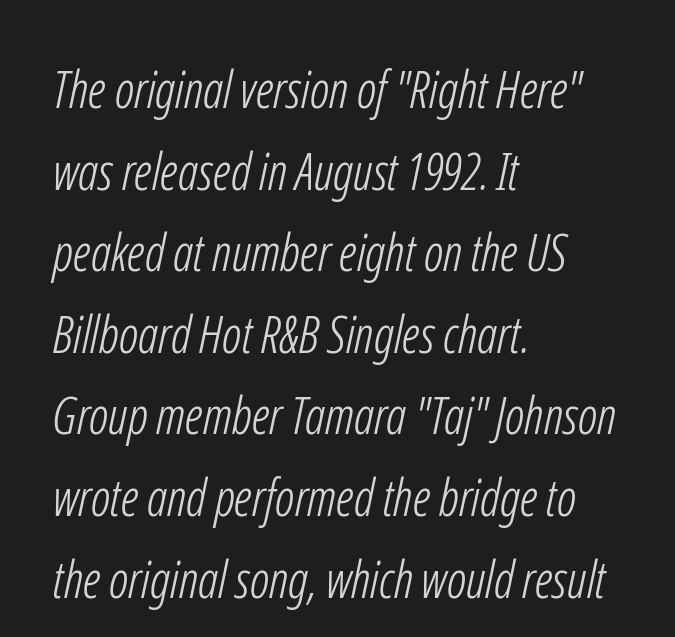
The image shows 51 px light, condensed sans-serif type; set left-aligned, normal line spacing (1.6x), normal letter spacing, not underlined; low stroke contrast and a medium x-height.
